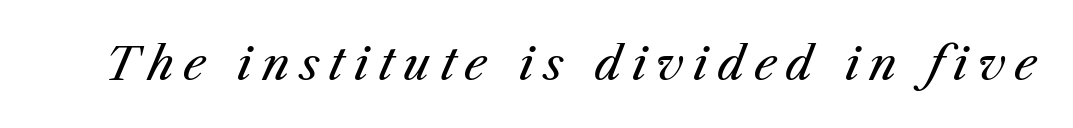
Is the type heavy? It reads as light-to-regular instead. Spacing between characters has been opened up far beyond the box default. The letters advance in unequal steps, a hallmark of proportional type. The typography opts for an oblique posture over an upright one.
